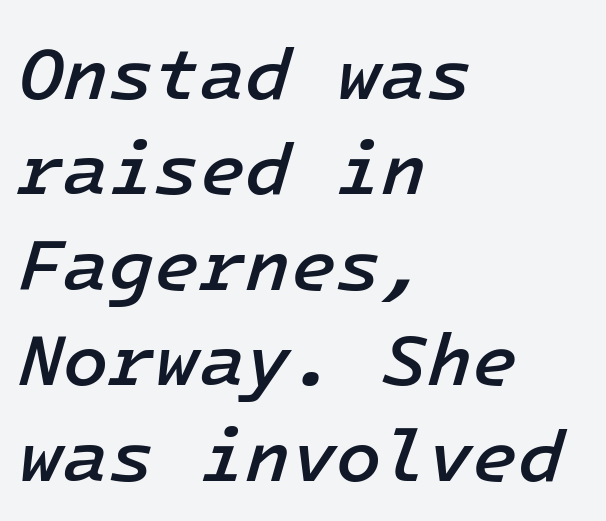
Q: Is the text bold? A: Semi-bold.
Q: Is the text italic (slanted)? A: Yes, it leans right by about 16 degrees.
Q: Is the text underlined? A: No.
Q: How is the paragraph aligned? A: Left-aligned.
Q: Is the spacing between letters normal or unusually wide? A: Normal.
Q: Is the spacing between lines tight, normal or loose? A: Normal.
Q: Width (condensed, normal, or wide)? A: Normal.
Q: Stroke contrast? A: Low.
Q: x-height? A: Medium.
